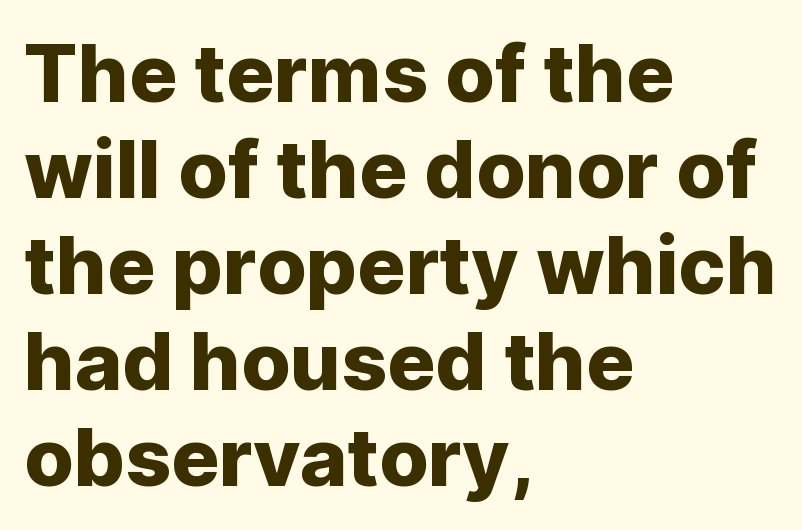
The image shows 80 px sans-serif type, upright; set left-aligned, line spacing 1.2x, normal letter spacing, not underlined; low stroke contrast and a medium x-height.
